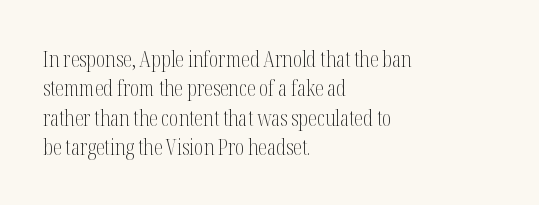
Caption: face not bold, strokes unweighted. Whoever set this chose a conventional vertical rhythm. This sample uses plain, unmodified letter spacing. The lettering stays uniformly vertical, giving the passage a roman look. Rule under the text: the space is simply empty.
